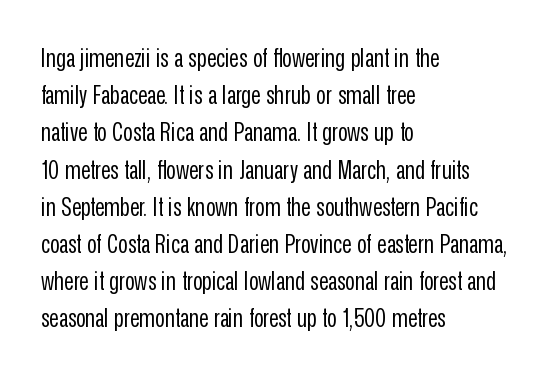
The rendering anchors every line to the left-hand side. A clean baseline with only descenders dipping below it. No chunkiness to these letters — they're not bold. Leading matches the norm, producing a regular column. Ascenders rise straight up at ninety degrees. Nobody touched the tracking dial on this one.
